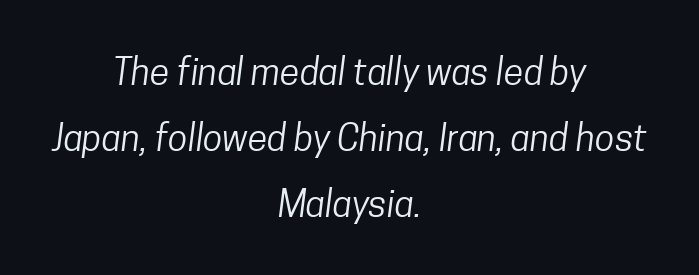
The image shows 36 px regular-weight, condensed sans-serif type; set centered, line spacing 1.83x, normal letter spacing, not underlined; low stroke contrast and a medium x-height.
